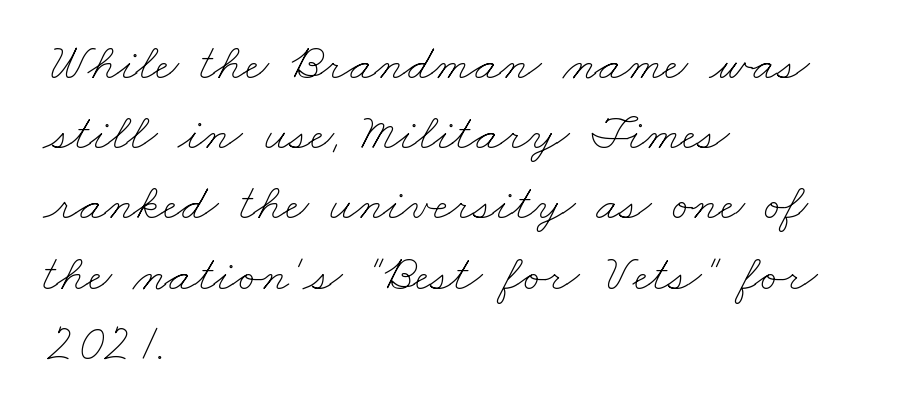
The compositor pushed each line to the left boundary. The rendering keeps characters at their native spacing. Line spacing here is normal. Each stroke keeps to a modest, everyday thickness or less. No word sits above an underline. Spacing verdict: proportional, widths tailored to each character.
